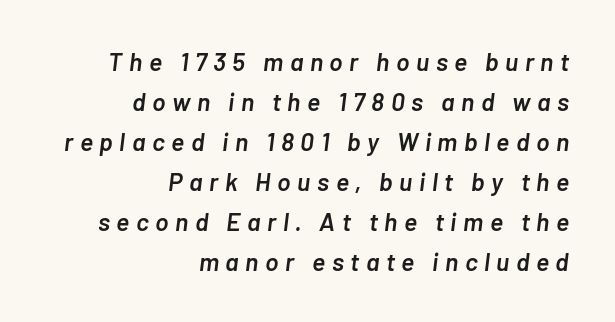
Q: Is the text bold? A: Semi-bold.
Q: Is the text italic (slanted)? A: Yes, it leans right by about 7 degrees.
Q: Is the text underlined? A: No.
Q: How is the paragraph aligned? A: Right-aligned.
Q: Is the spacing between letters normal or unusually wide? A: Unusually wide.
Q: Is the spacing between lines tight, normal or loose? A: Normal.
